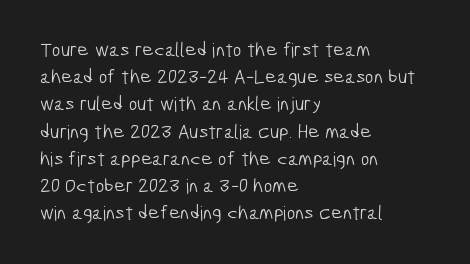
Q: Is the text bold? A: No.
Q: Is the text underlined? A: No.
Q: How is the paragraph aligned? A: Left-aligned.
Q: Is the spacing between letters normal or unusually wide? A: Normal.
Q: Is the spacing between lines tight, normal or loose? A: Normal.
